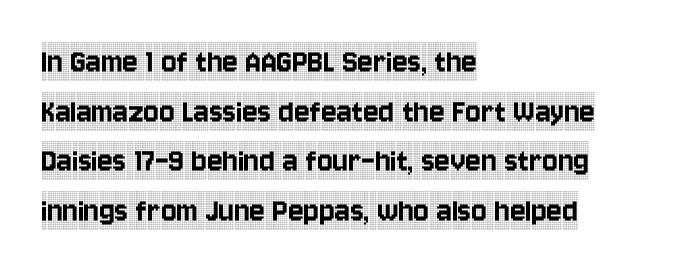
Q: Is the text italic (slanted)? A: No, it is upright.
Q: Is the typeface a serif or a sans-serif typeface? A: Serif.
Q: Is the text underlined? A: No.
Q: How is the paragraph aligned? A: Left-aligned.
Q: Is the spacing between letters normal or unusually wide? A: Normal.
Q: Is the spacing between lines tight, normal or loose? A: Normal.
Q: Width (condensed, normal, or wide)? A: Condensed.
Q: x-height? A: Large.
Q: Monospaced? A: No.
